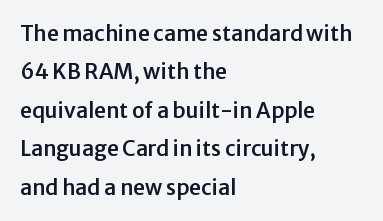
The image shows 21 px text type, upright; set left-aligned, line spacing 1.83x, normal letter spacing, not underlined.
